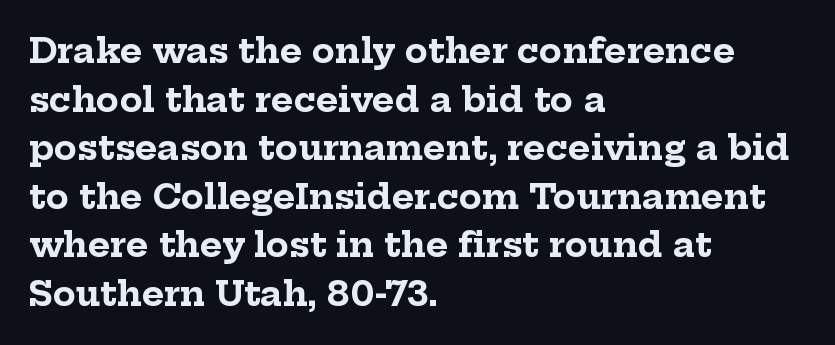
{"serif": "yes", "italic": "no", "bold": "yes", "weight": "bold", "width": "normal", "stroke_contrast": "low", "x_height": "medium", "monospaced": "no", "underline": "no", "align": "left", "line_spacing": "normal", "line_spacing_ratio": 1.43, "letter_spacing": "normal", "letter_spacing_em": 0.0, "glyph_px": 34}
